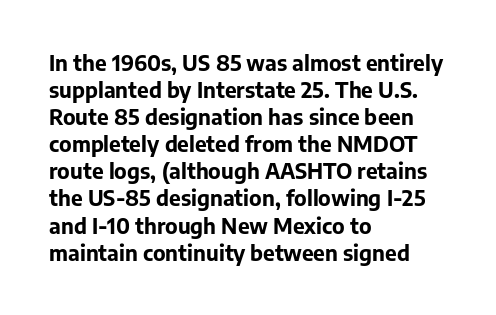
The space directly below the letters is spotless. In terms of leading, this rendering sits right in the middle. Notice how the stems are strictly vertical — no italics here. Honestly, the letter spacing is just normal — you wouldn't notice it. Typesetter's note: full bold, strokes at maximum text heaviness.
